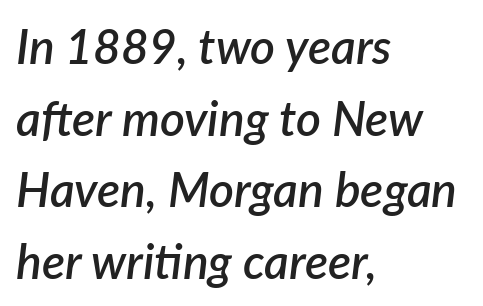
Q: Is the text bold? A: Semi-bold.
Q: Is the text italic (slanted)? A: Yes, it leans right by about 7 degrees.
Q: Is the text underlined? A: No.
Q: How is the paragraph aligned? A: Left-aligned.
Q: Is the spacing between letters normal or unusually wide? A: Normal.
Q: Is the spacing between lines tight, normal or loose? A: Normal.
Q: Width (condensed, normal, or wide)? A: Normal.
Q: Stroke contrast? A: Low.
Q: x-height? A: Medium.
Q: Monospaced? A: No.
